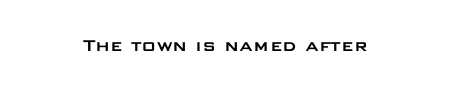
Q: Is the text italic (slanted)? A: No, it is upright.
Q: Is the text underlined? A: No.
Q: Is the spacing between letters normal or unusually wide? A: Normal.
